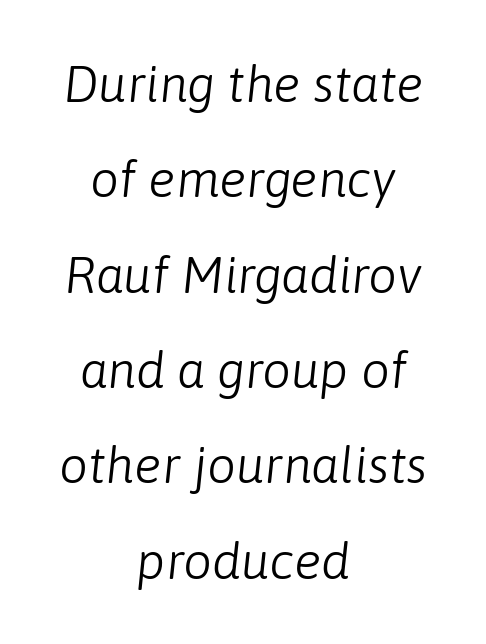
The image shows 51 px light type, italic (leaning right); set centered, line spacing 1.87x, normal letter spacing, not underlined; low stroke contrast and a medium x-height.
